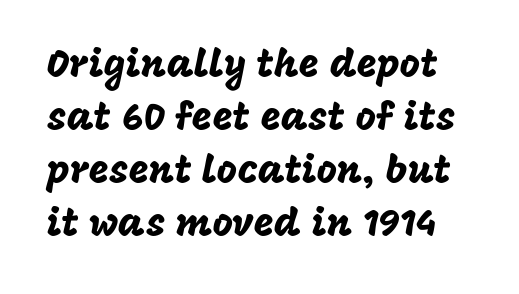
{"serif": "no", "width": "normal", "stroke_contrast": "low", "x_height": "large", "monospaced": "no", "underline": "no", "line_spacing": "normal", "line_spacing_ratio": 1.36, "letter_spacing": "normal", "letter_spacing_em": 0.0, "glyph_px": 39}
